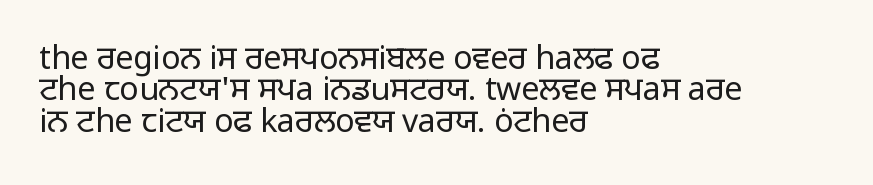
The image shows 32 px regular-weight sans-serif type, upright; set left-aligned, tight line spacing (0.98x), normal letter spacing, not underlined; low stroke contrast and a medium x-height.
